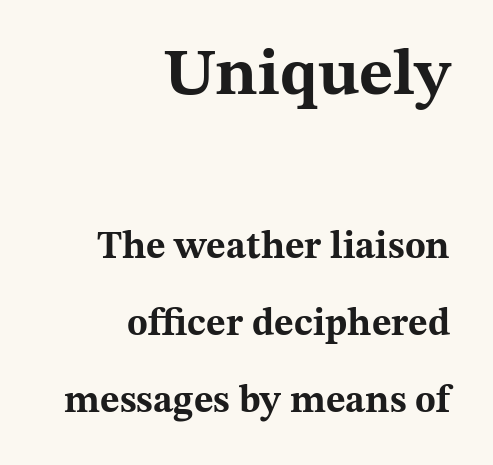
Q: Is the text bold? A: Yes.
Q: Is the text italic (slanted)? A: No, it is upright.
Q: Is the typeface a serif or a sans-serif typeface? A: Serif.
Q: Is the text underlined? A: No.
Q: How is the paragraph aligned? A: Right-aligned.
Q: Is the spacing between letters normal or unusually wide? A: Normal.
Q: Is the spacing between lines tight, normal or loose? A: Loose.
Q: Which block of text is set in a larger size, the first (top) or the second (bottom)? A: The first (top) one.
Q: Width (condensed, normal, or wide)? A: Wide.
Q: Stroke contrast? A: Medium.
Q: x-height? A: Medium.
Q: Monospaced? A: No.
